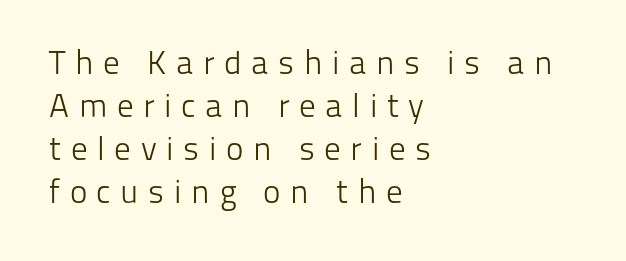
Q: Is the text bold? A: No.
Q: Is the text italic (slanted)? A: No, it is upright.
Q: Is the typeface a serif or a sans-serif typeface? A: Sans-serif.
Q: Is the text underlined? A: No.
Q: How is the paragraph aligned? A: Left-aligned.
Q: Is the spacing between letters normal or unusually wide? A: Unusually wide.
Q: Is the spacing between lines tight, normal or loose? A: Normal.
Q: Width (condensed, normal, or wide)? A: Normal.
Q: Stroke contrast? A: Low.
Q: x-height? A: Medium.
Q: Monospaced? A: No.
